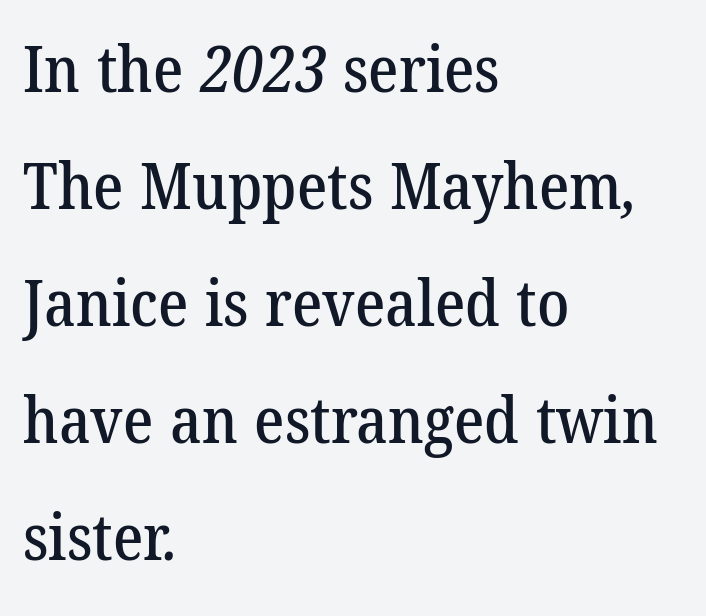
The image shows 64 px serif type; set left-aligned, line spacing 1.83x, normal letter spacing, not underlined; low stroke contrast and a medium x-height.
